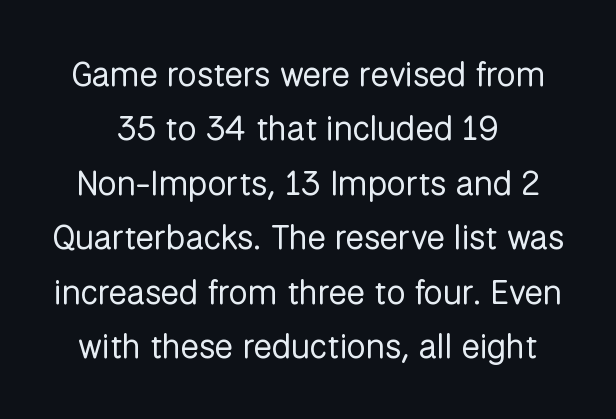
Q: Is the text bold? A: No.
Q: Is the text italic (slanted)? A: No, it is upright.
Q: Is the typeface a serif or a sans-serif typeface? A: Sans-serif.
Q: Is the text underlined? A: No.
Q: How is the paragraph aligned? A: Centered.
Q: Is the spacing between letters normal or unusually wide? A: Normal.
Q: Is the spacing between lines tight, normal or loose? A: Normal.
Q: Width (condensed, normal, or wide)? A: Normal.
Q: Stroke contrast? A: Low.
Q: x-height? A: Medium.
Q: Monospaced? A: No.
